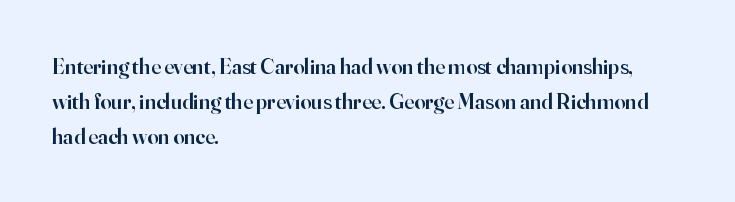
{"italic": "no", "bold": "semi", "underline": "no", "align": "left", "line_spacing": "normal", "line_spacing_ratio": 1.58, "letter_spacing": "normal", "letter_spacing_em": 0.0, "glyph_px": 22}
